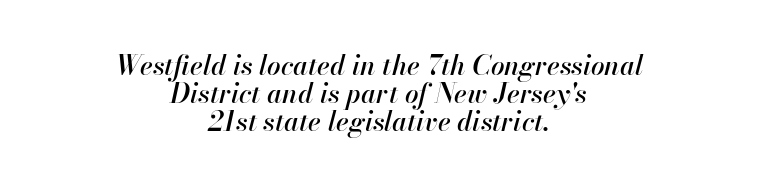
Vertically, the passage feels compressed, each row crowding the next. An italicized treatment has been applied to the whole sample. Standard letterfit; no display-style spreading of the glyphs. This sample is center-justified, so both line endings float freely. Plain, unruled lines of type.
